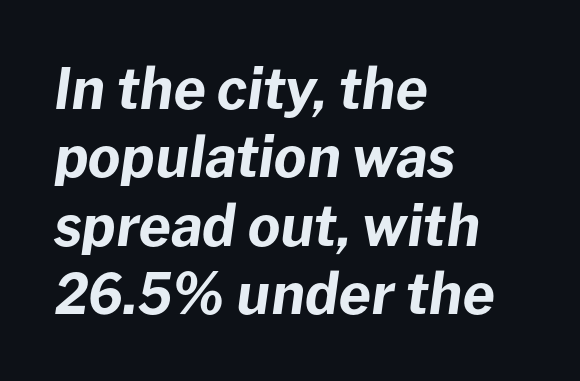
The image shows 56 px bold type, italic (leaning right); set left-aligned, line spacing 1.22x, normal letter spacing, not underlined; low stroke contrast and a medium x-height.
